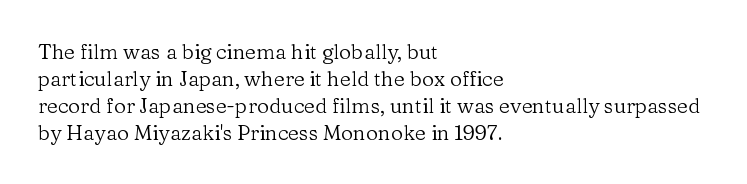
Q: Is the text bold? A: No.
Q: Is the text italic (slanted)? A: No, it is upright.
Q: Is the text underlined? A: No.
Q: How is the paragraph aligned? A: Left-aligned.
Q: Is the spacing between letters normal or unusually wide? A: Normal.
Q: Is the spacing between lines tight, normal or loose? A: Normal.
